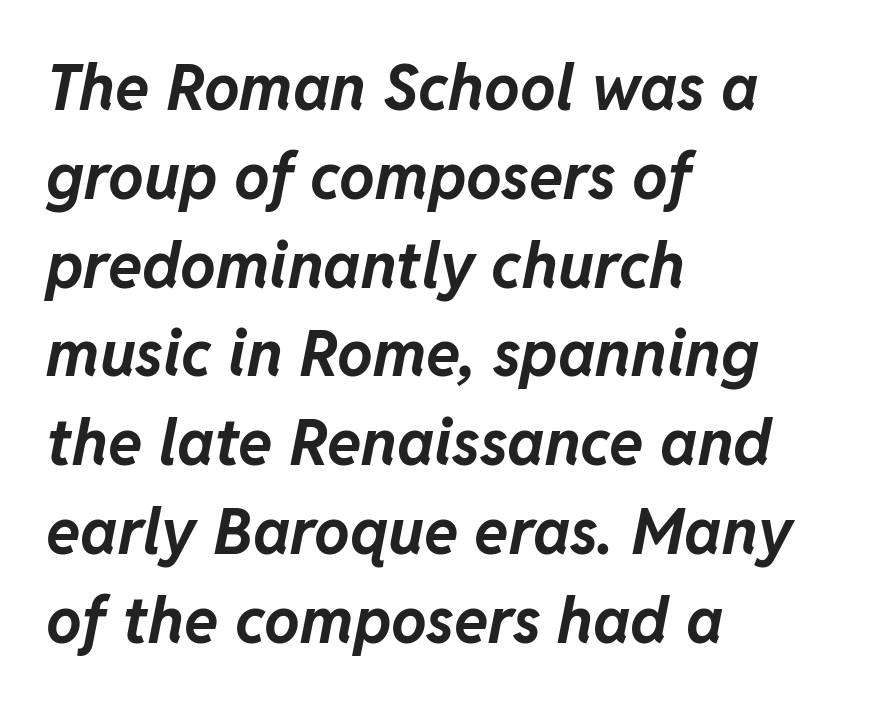
This sample has the flowing, uneven cadence of proportional lettering. The face used here has a pronounced slope to its letters. Whoever set this chose a conventional vertical rhythm. This is heavy type, rendered in bold. Standard letterfit; no display-style spreading of the glyphs.
